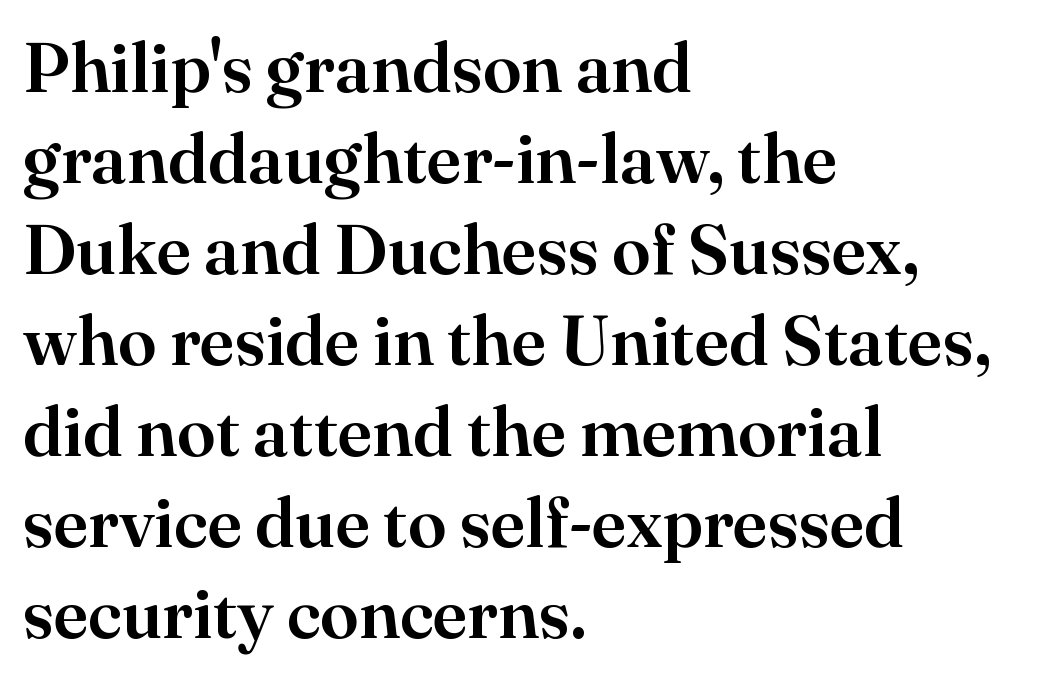
The image shows 70 px serif type, upright; set left-aligned, normal line spacing (1.3x), normal letter spacing, not underlined; high stroke contrast and a small x-height.
